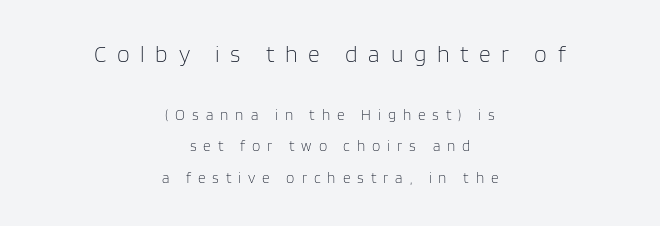
Substantial extra tracking has been applied to these lines. The lines are quadded center. The designer dialed line spacing up above the default. Is this a heavy cut? Hardly; it is regular or lighter.
